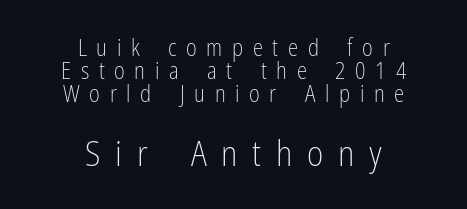
{"serif": "no", "italic": "no", "bold": "no", "weight": "light", "width": "condensed", "stroke_contrast": "low", "x_height": "medium", "monospaced": "no", "underline": "no", "align": "center", "line_spacing": "tight", "line_spacing_ratio": 1.01, "letter_spacing": "wide", "letter_spacing_em": 0.42, "larger_block": "second", "size_ratio": 1.52, "glyph_px": 35}
